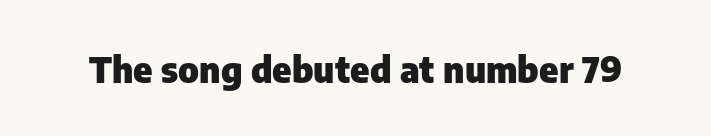
Look at the tracking — it's just the regular setting, nothing added. The strip under each line holds only bare page. Italic? Not at all — the glyphs are vertical. Are there feet on the stems? There aren't — it's a sans. The rendering uses natural spacing where letterforms have individual widths. Strong, thick strokes mark this as bold type.
